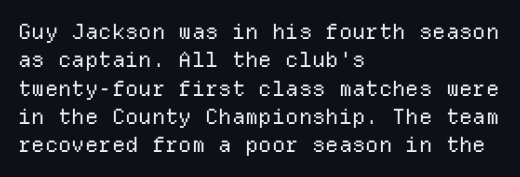
Evenly set lines give the paragraph a standard silhouette. Students, note that the glyphs here touch the page at normal intervals. In terms of posture, this sample is upright. Typeset ragged right — the left edge is the straight one.
